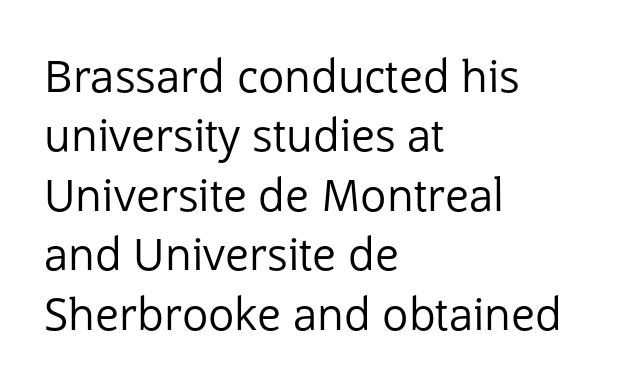
The specimen omits any rule beneath the text block's lines. You can tell it's not italic because the verticals are truly vertical. Spacing verdict: proportional, widths tailored to each character. A light-to-regular cut is what we see here. The tracking reads as untouched default to a designer's eye. This rendering uses left alignment, leaving the right contour irregular.
